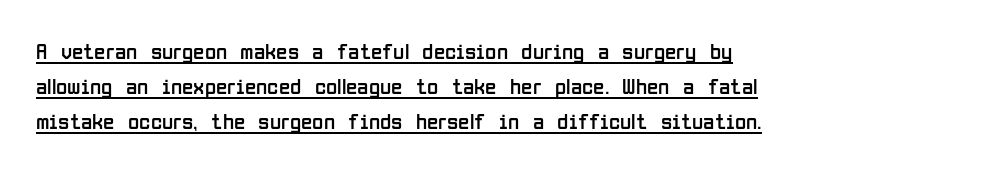
Q: Is the text bold? A: No.
Q: Is the text italic (slanted)? A: No, it is upright.
Q: Is the text underlined? A: Yes.
Q: How is the paragraph aligned? A: Left-aligned.
Q: Is the spacing between letters normal or unusually wide? A: Normal.
Q: Is the spacing between lines tight, normal or loose? A: Normal.
